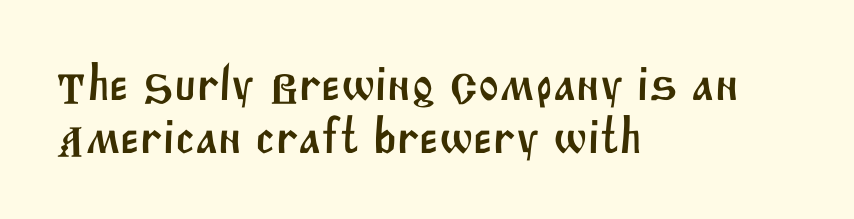
The image shows 50 px sans-serif type; set left-aligned, tight line spacing (1.06x), normal letter spacing, not underlined; medium stroke contrast and a large x-height.
